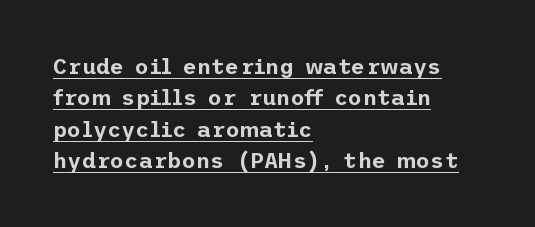
Q: Is the text italic (slanted)? A: No, it is upright.
Q: Is the text underlined? A: Yes.
Q: How is the paragraph aligned? A: Left-aligned.
Q: Is the spacing between letters normal or unusually wide? A: Normal.
Q: Is the spacing between lines tight, normal or loose? A: Normal.
